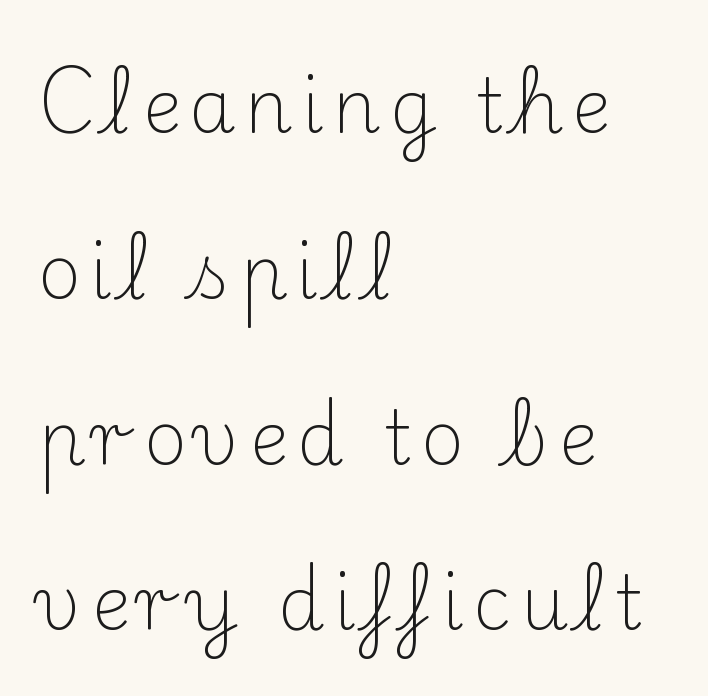
The image shows 74 px light serif type, upright; set left-aligned, loose line spacing (2.24x), not underlined; medium stroke contrast and a small x-height.
